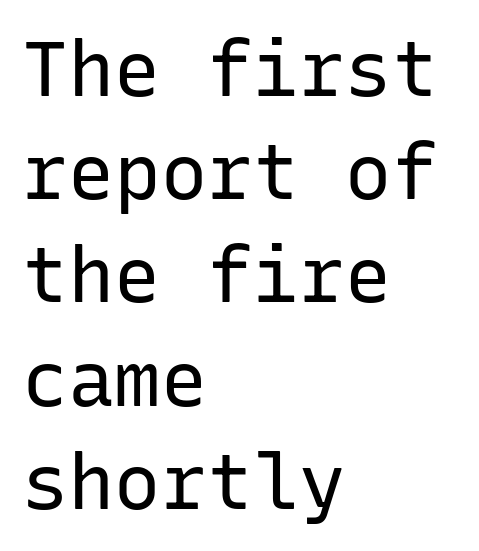
Q: Is the text bold? A: No.
Q: Is the text italic (slanted)? A: No, it is upright.
Q: Is the typeface a serif or a sans-serif typeface? A: Sans-serif.
Q: Is the text underlined? A: No.
Q: How is the paragraph aligned? A: Left-aligned.
Q: Is the spacing between letters normal or unusually wide? A: Normal.
Q: Is the spacing between lines tight, normal or loose? A: Normal.
Q: Width (condensed, normal, or wide)? A: Normal.
Q: Stroke contrast? A: Low.
Q: x-height? A: Medium.
Q: Monospaced? A: Yes.
